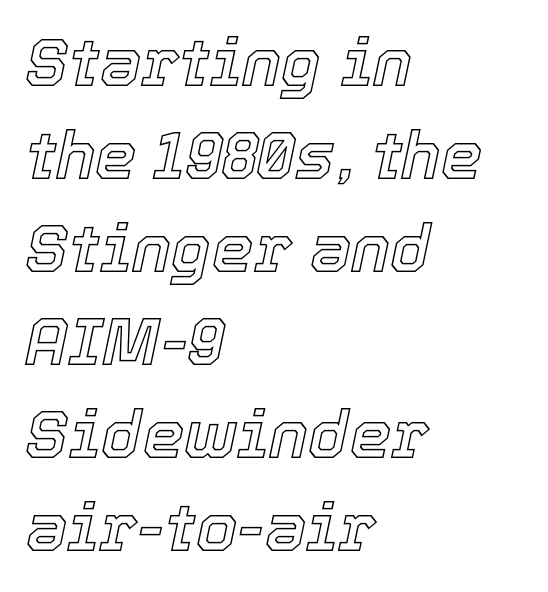
Q: Is the text italic (slanted)? A: Yes, it leans right by about 12 degrees.
Q: Is the text underlined? A: No.
Q: How is the paragraph aligned? A: Left-aligned.
Q: Is the spacing between letters normal or unusually wide? A: Normal.
Q: Is the spacing between lines tight, normal or loose? A: Normal.
Q: Width (condensed, normal, or wide)? A: Normal.
Q: x-height? A: Medium.
Q: Monospaced? A: No.
